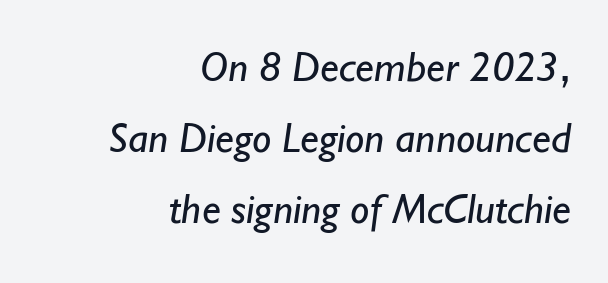
The image shows 43 px regular-weight sans-serif type; set right-aligned, normal line spacing (1.65x), normal letter spacing, not underlined; low stroke contrast and a small x-height.
